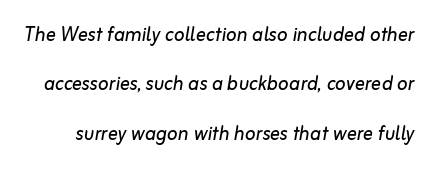
Bold? No — there's no thickening of the strokes. What stands out about the letter spacing? Nothing — it is the standard amount. Compared with ordinary roman type, these characters are visibly tilted. The glyphs are unaccompanied by any horizontal stroke below them. A great deal of white space separates one row of letters from the next.
